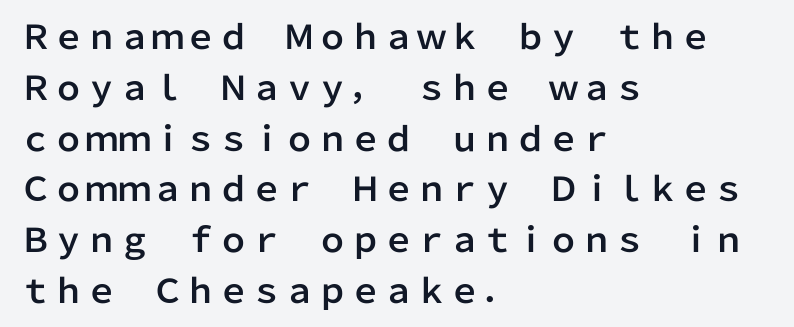
The image shows 33 px sans-serif type, upright; set left-aligned, normal line spacing (1.54x), normal letter spacing, not underlined; low stroke contrast and a medium x-height.
